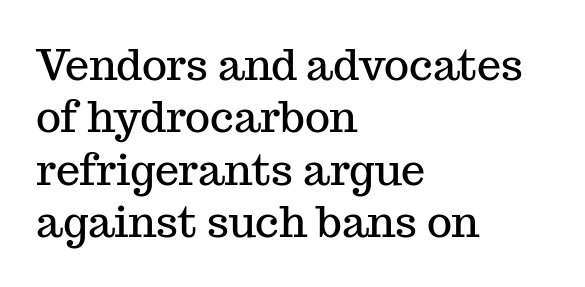
{"serif": "yes", "italic": "no", "width": "normal", "stroke_contrast": "medium", "x_height": "medium", "monospaced": "no", "underline": "no", "align": "left", "line_spacing_ratio": 1.22, "letter_spacing": "normal", "letter_spacing_em": 0.0, "glyph_px": 43}
